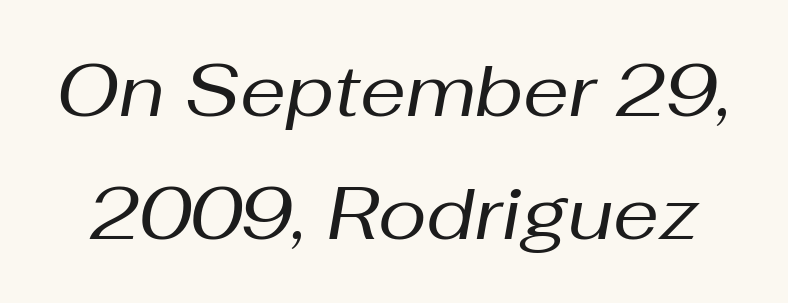
Q: Is the text bold? A: No.
Q: Is the text italic (slanted)? A: Yes, it leans right by about 10 degrees.
Q: Is the text underlined? A: No.
Q: Is the spacing between letters normal or unusually wide? A: Normal.
Q: Is the spacing between lines tight, normal or loose? A: Normal.
Q: Width (condensed, normal, or wide)? A: Normal.
Q: Stroke contrast? A: Medium.
Q: x-height? A: Medium.
Q: Monospaced? A: No.
